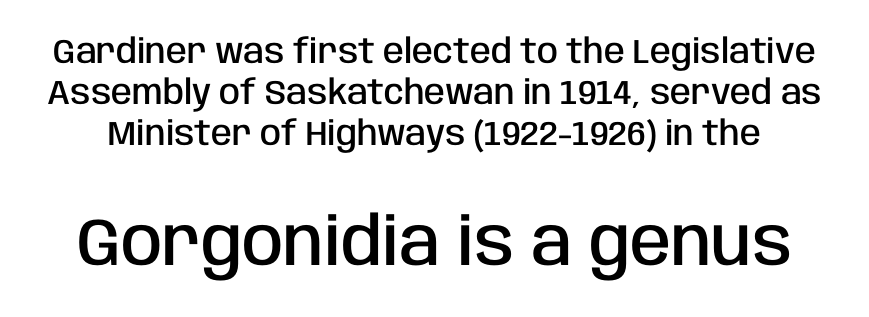
Each letter's strokes conclude bluntly, with no projecting serifs. The face used here is proportionally spaced, like ordinary book or web type. Check the space under the baseline: it is left empty. Top chunk: small. Bottom chunk: large.
